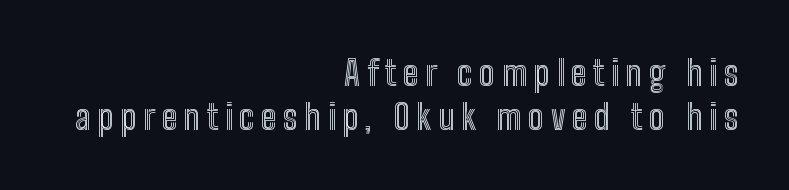
The image shows 35 px condensed type, upright; set right-aligned, normal line spacing (1.27x), not underlined; a medium x-height.
